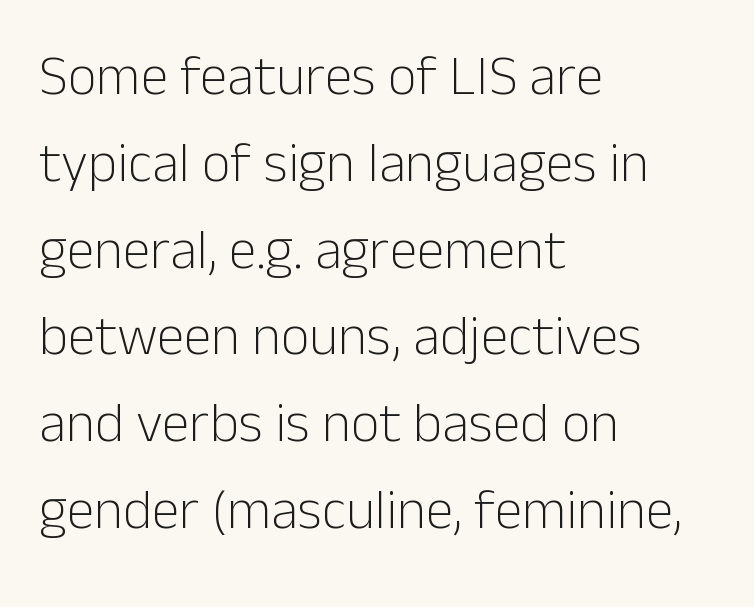
Q: Is the text bold? A: No.
Q: Is the text italic (slanted)? A: No, it is upright.
Q: Is the typeface a serif or a sans-serif typeface? A: Sans-serif.
Q: Is the text underlined? A: No.
Q: How is the paragraph aligned? A: Left-aligned.
Q: Is the spacing between letters normal or unusually wide? A: Normal.
Q: Is the spacing between lines tight, normal or loose? A: Normal.
Q: Width (condensed, normal, or wide)? A: Normal.
Q: Stroke contrast? A: Low.
Q: x-height? A: Medium.
Q: Monospaced? A: No.
